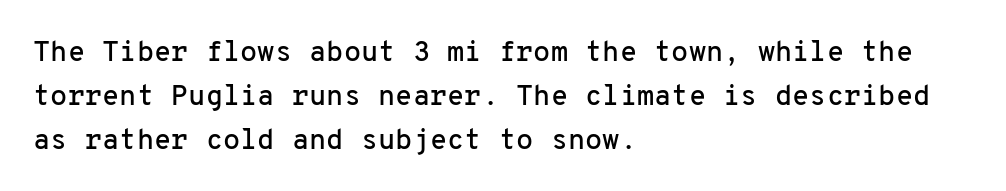
The image shows 28 px sans-serif type, upright, monospaced; set left-aligned, normal line spacing (1.58x), normal letter spacing, not underlined; low stroke contrast and a medium x-height.
